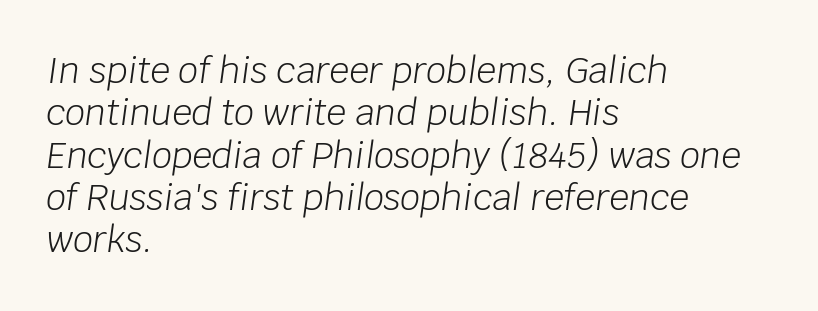
Q: Is the text bold? A: No.
Q: Is the text italic (slanted)? A: Yes, it leans right by about 8 degrees.
Q: Is the text underlined? A: No.
Q: How is the paragraph aligned? A: Left-aligned.
Q: Is the spacing between letters normal or unusually wide? A: Normal.
Q: Width (condensed, normal, or wide)? A: Normal.
Q: Stroke contrast? A: Low.
Q: x-height? A: Large.
Q: Monospaced? A: No.
